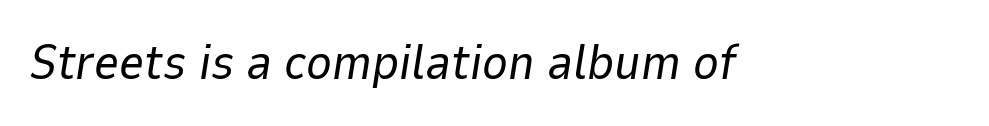
The image shows 49 px regular-weight type, italic (leaning right); set normal letter spacing, not underlined; low stroke contrast and a medium x-height.
